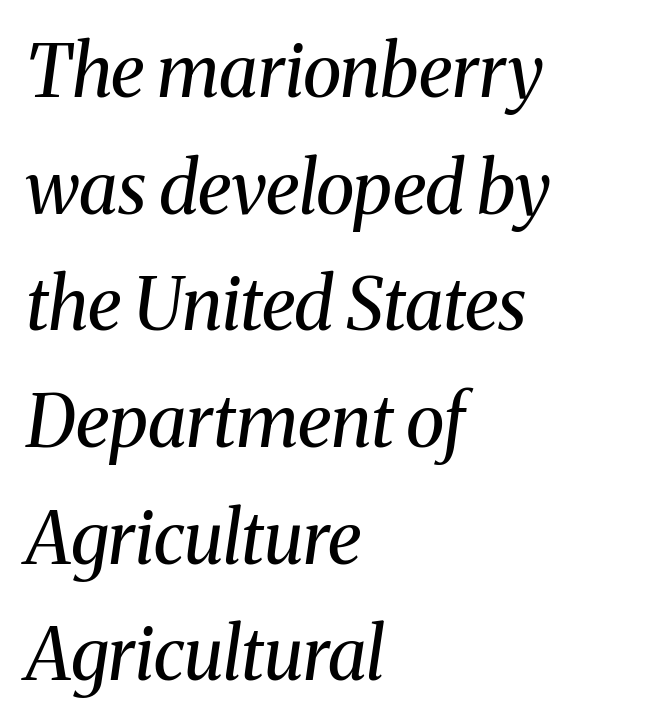
The letters carry serifs — small finishing strokes at the ends of their stems. A student would call this left alignment; a typographer would say flush left, rag right. Beneath every word, the page is bare. The leading is moderate, giving the passage an even texture. Proportional: the letters do not fall into vertical columns. In terms of letterspacing, this is plain default setting.
